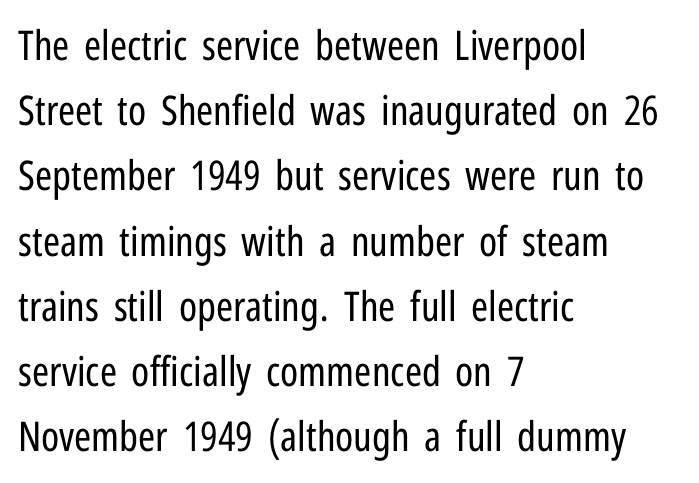
Q: Is the text bold? A: No.
Q: Is the text italic (slanted)? A: No, it is upright.
Q: Is the typeface a serif or a sans-serif typeface? A: Sans-serif.
Q: Is the text underlined? A: No.
Q: How is the paragraph aligned? A: Left-aligned.
Q: Is the spacing between letters normal or unusually wide? A: Normal.
Q: Is the spacing between lines tight, normal or loose? A: Normal.
Q: Width (condensed, normal, or wide)? A: Condensed.
Q: Stroke contrast? A: Low.
Q: x-height? A: Medium.
Q: Monospaced? A: No.
